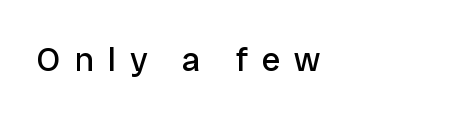
Q: Is the text bold? A: No.
Q: Is the text italic (slanted)? A: No, it is upright.
Q: Is the typeface a serif or a sans-serif typeface? A: Sans-serif.
Q: Is the text underlined? A: No.
Q: Is the spacing between letters normal or unusually wide? A: Unusually wide.
Q: Width (condensed, normal, or wide)? A: Normal.
Q: Stroke contrast? A: Low.
Q: x-height? A: Medium.
Q: Monospaced? A: No.
